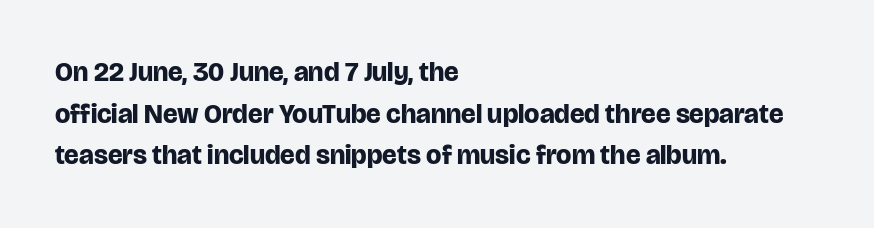
{"italic": "no", "bold": "yes", "underline": "no", "align": "left", "line_spacing": "normal", "line_spacing_ratio": 1.54, "letter_spacing": "normal", "letter_spacing_em": 0.0, "glyph_px": 27}
